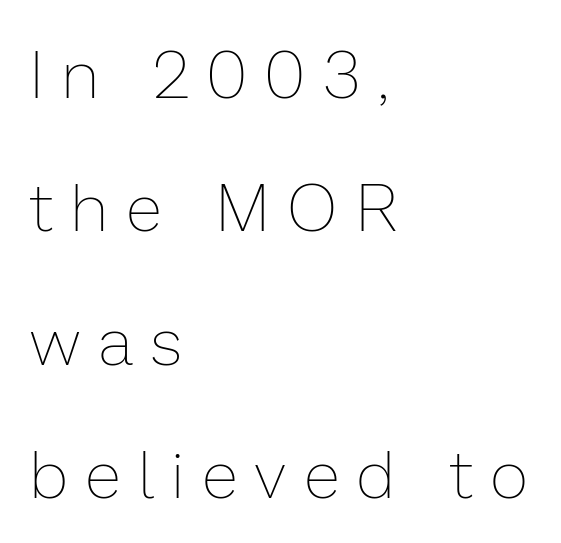
A light-to-regular cut is what we see here. Caption: expanded tracking, letters set apart. Honestly, the rows look like they've been pulled way apart. The zone under the glyphs is completely vacant.
